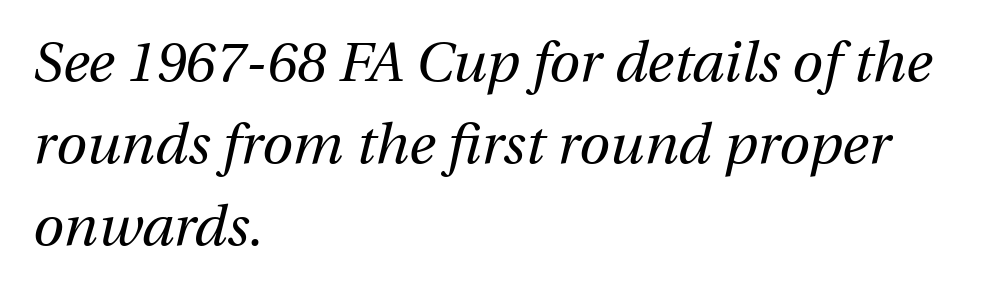
This rendering uses left alignment, leaving the right contour irregular. Is the stroke heavy? The answer is a plain regular-or-lighter. The type is set solid horizontally, with unmodified tracking. When letters slant like this, we call the style italic. Looks like regular typesetting: each glyph gets only the width it needs. Any mark beneath the type? The region is blank.
